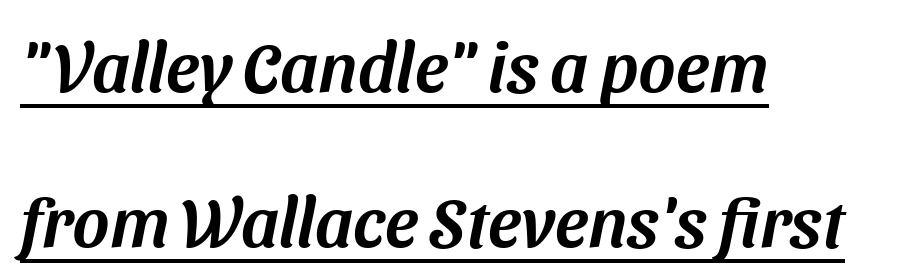
{"serif": "no", "width": "normal", "stroke_contrast": "medium", "x_height": "medium", "monospaced": "no", "underline": "yes", "align": "left", "line_spacing": "loose", "line_spacing_ratio": 2.21, "letter_spacing": "normal", "letter_spacing_em": 0.0, "glyph_px": 70}
